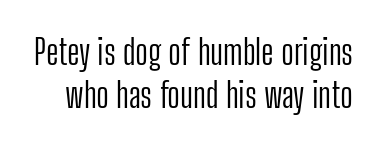
Q: Is the text bold? A: No.
Q: Is the text italic (slanted)? A: No, it is upright.
Q: Is the typeface a serif or a sans-serif typeface? A: Sans-serif.
Q: Is the text underlined? A: No.
Q: Is the spacing between letters normal or unusually wide? A: Normal.
Q: Width (condensed, normal, or wide)? A: Condensed.
Q: Stroke contrast? A: Low.
Q: x-height? A: Medium.
Q: Monospaced? A: No.
